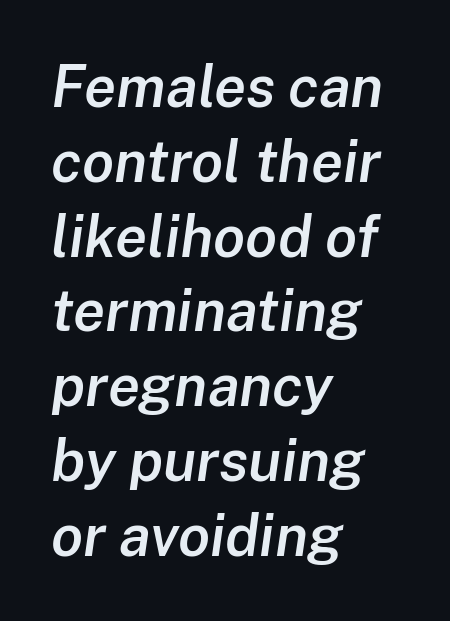
The image shows 58 px semibold type, italic (leaning right); set left-aligned, normal line spacing (1.29x), normal letter spacing, not underlined; low stroke contrast and a medium x-height.
